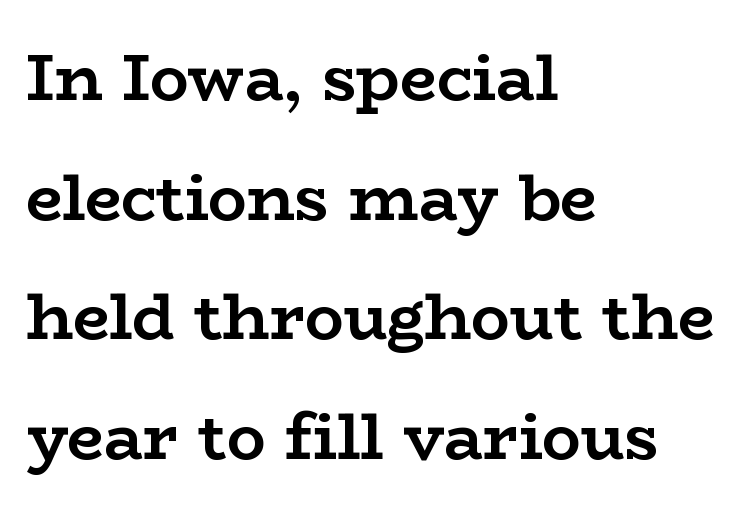
{"serif": "yes", "italic": "no", "bold": "yes", "weight": "semibold", "width": "wide", "stroke_contrast": "low", "x_height": "medium", "monospaced": "no", "underline": "no", "align": "left", "line_spacing_ratio": 1.84, "letter_spacing": "normal", "letter_spacing_em": 0.0, "glyph_px": 65}
